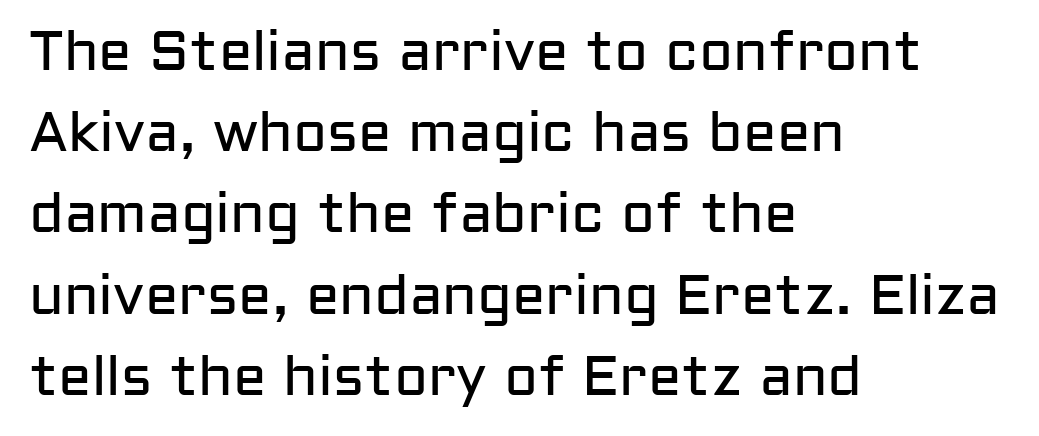
Proportional: the letters do not fall into vertical columns. This rendering uses left alignment, leaving the right contour irregular. Bare-footed words on every line. Caption: face not bold, strokes unweighted.
